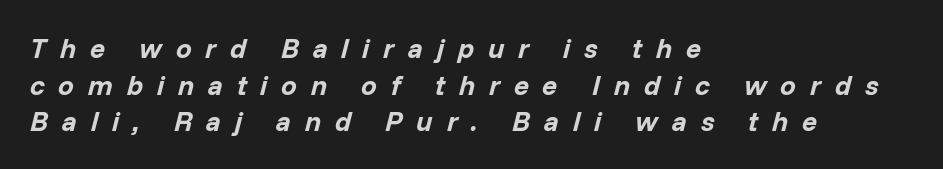
Q: Is the text bold? A: Yes.
Q: Is the text italic (slanted)? A: Yes, it leans right by about 14 degrees.
Q: Is the text underlined? A: No.
Q: How is the paragraph aligned? A: Left-aligned.
Q: Is the spacing between letters normal or unusually wide? A: Unusually wide.
Q: Is the spacing between lines tight, normal or loose? A: Normal.
Q: Width (condensed, normal, or wide)? A: Normal.
Q: Stroke contrast? A: Low.
Q: x-height? A: Medium.
Q: Monospaced? A: No.
